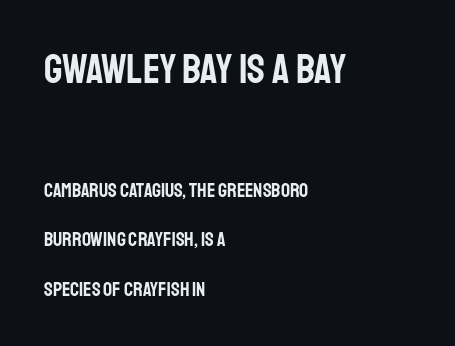
The image shows 41 px condensed sans-serif type, upright; set left-aligned, loose line spacing (2.47x), normal letter spacing, not underlined; the first (top) block is 2.05x larger; low stroke contrast and a large x-height.
